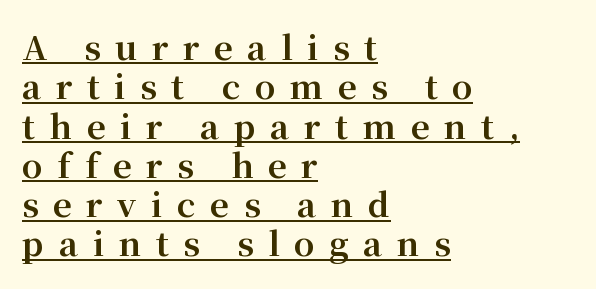
Q: Is the text bold? A: Yes.
Q: Is the text italic (slanted)? A: No, it is upright.
Q: Is the typeface a serif or a sans-serif typeface? A: Serif.
Q: Is the text underlined? A: Yes.
Q: How is the paragraph aligned? A: Left-aligned.
Q: Is the spacing between letters normal or unusually wide? A: Unusually wide.
Q: Width (condensed, normal, or wide)? A: Normal.
Q: Stroke contrast? A: Medium.
Q: x-height? A: Medium.
Q: Monospaced? A: No.
